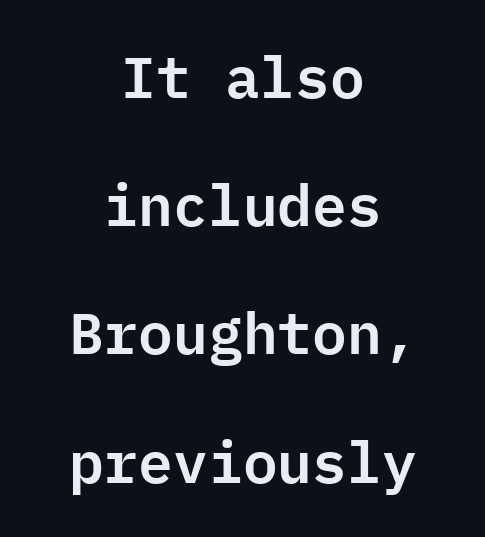
Q: Is the text italic (slanted)? A: No, it is upright.
Q: Is the typeface a serif or a sans-serif typeface? A: Sans-serif.
Q: Is the text underlined? A: No.
Q: How is the paragraph aligned? A: Centered.
Q: Is the spacing between letters normal or unusually wide? A: Normal.
Q: Is the spacing between lines tight, normal or loose? A: Loose.
Q: Width (condensed, normal, or wide)? A: Normal.
Q: Stroke contrast? A: Low.
Q: x-height? A: Medium.
Q: Monospaced? A: Yes.
